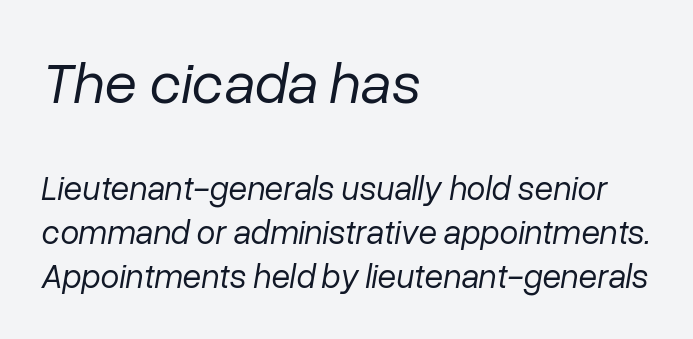
Q: Is the text bold? A: No.
Q: Is the text italic (slanted)? A: Yes, it leans right by about 10 degrees.
Q: Is the text underlined? A: No.
Q: How is the paragraph aligned? A: Left-aligned.
Q: Is the spacing between letters normal or unusually wide? A: Normal.
Q: Is the spacing between lines tight, normal or loose? A: Normal.
Q: Which block of text is set in a larger size, the first (top) or the second (bottom)? A: The first (top) one.
Q: Width (condensed, normal, or wide)? A: Normal.
Q: Stroke contrast? A: Low.
Q: x-height? A: Medium.
Q: Monospaced? A: No.
